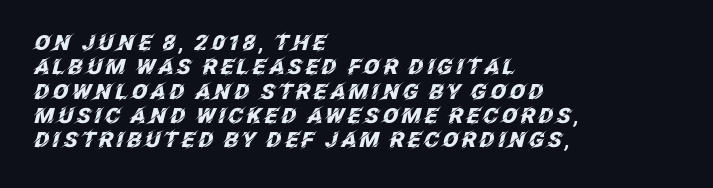
Heavy-handed strokes throughout: this text is bold. This is oblique type, the kind used for emphasis or titles. The words here are not underlined. These lines are set flush left with a ragged right edge.
